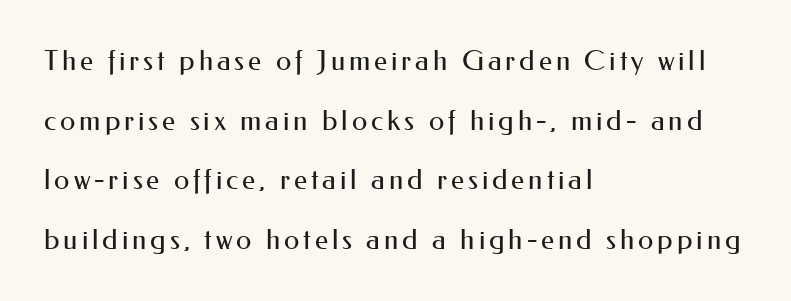
Q: Is the text bold? A: No.
Q: Is the text italic (slanted)? A: No, it is upright.
Q: Is the typeface a serif or a sans-serif typeface? A: Sans-serif.
Q: Is the text underlined? A: No.
Q: How is the paragraph aligned? A: Left-aligned.
Q: Is the spacing between lines tight, normal or loose? A: Loose.
Q: Width (condensed, normal, or wide)? A: Normal.
Q: Stroke contrast? A: Medium.
Q: x-height? A: Small.
Q: Monospaced? A: No.
